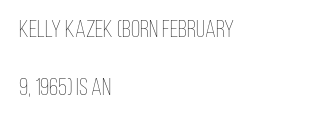
Q: Is the text bold? A: No.
Q: Is the text italic (slanted)? A: No, it is upright.
Q: Is the text underlined? A: No.
Q: How is the paragraph aligned? A: Left-aligned.
Q: Is the spacing between letters normal or unusually wide? A: Normal.
Q: Is the spacing between lines tight, normal or loose? A: Loose.
